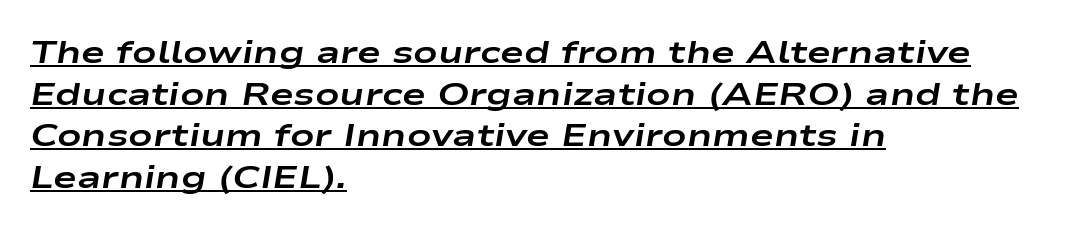
{"italic": "yes", "lean": "right", "slant_degrees": 9, "bold": "yes", "weight": "bold", "width": "wide", "stroke_contrast": "low", "x_height": "medium", "monospaced": "no", "underline": "yes", "align": "left", "line_spacing": "normal", "line_spacing_ratio": 1.3, "letter_spacing": "normal", "letter_spacing_em": 0.0, "glyph_px": 32}
